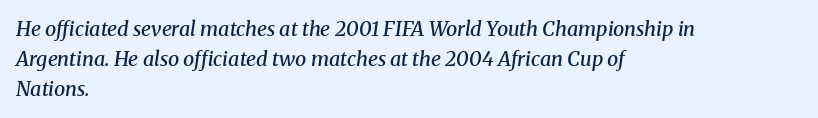
{"italic": "yes", "lean": "right", "slant_degrees": 8, "bold": "semi", "underline": "no", "align": "left", "line_spacing": "normal", "line_spacing_ratio": 1.49, "letter_spacing": "normal", "letter_spacing_em": 0.0, "glyph_px": 20}
